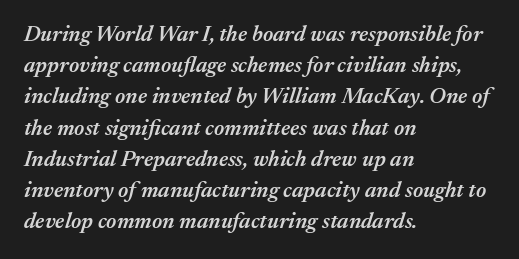
Q: Is the text bold? A: Semi-bold.
Q: Is the text italic (slanted)? A: Yes, it leans right by about 17 degrees.
Q: Is the text underlined? A: No.
Q: How is the paragraph aligned? A: Left-aligned.
Q: Is the spacing between letters normal or unusually wide? A: Normal.
Q: Is the spacing between lines tight, normal or loose? A: Normal.
